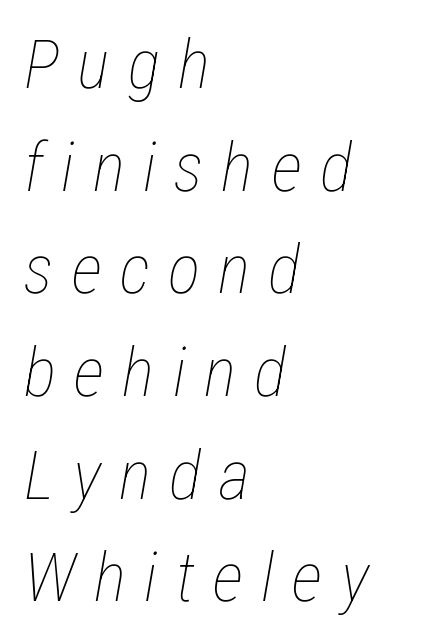
Think standard paragraph weight, or any step lighter than that. Students, note that the glyphs here are deliberately spaced far apart. This sample has the flowing, uneven cadence of proportional lettering. Whoever set this chose a conventional vertical rhythm. The face used here has a pronounced slope to its letters.
